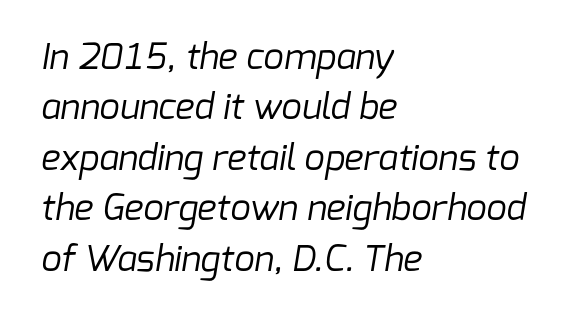
Summary of vertical rhythm: regular, with standard interline spacing. The font sits on the lighter half of the weight spectrum, regular included. The glyphs in this specimen are sans serif. Has an underline been added? It has not. Caption: multi-line text, flush left, ragged right. Tracking here is standard; glyphs follow each other at the usual distance.
